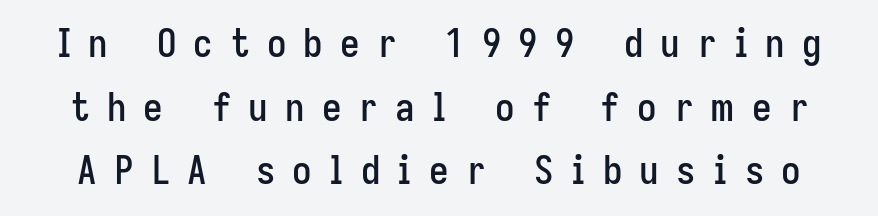
The image shows 39 px condensed sans-serif type, upright; set normal line spacing (1.63x), unusually wide letter spacing (+0.44 em), not underlined; low stroke contrast and a medium x-height.
